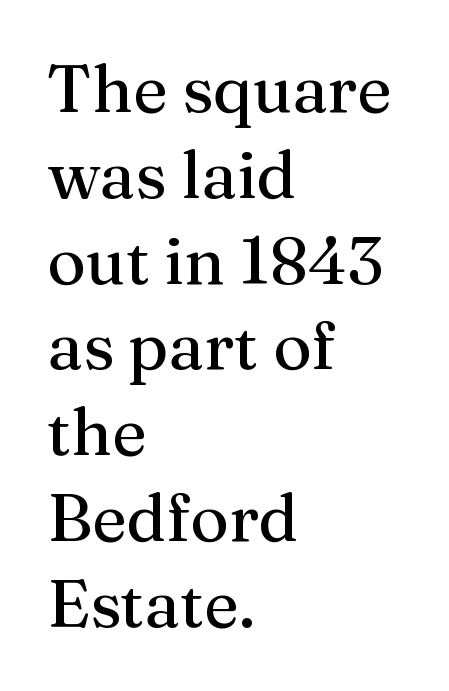
Proportional: the letters do not fall into vertical columns. What's the leading like? Ordinary, nothing unusual. Designer's note — italics off, roman on. Short and long lines alike share a common starting point at left. Each word holds together tightly as a unit, with standard inter-letter gaps.
